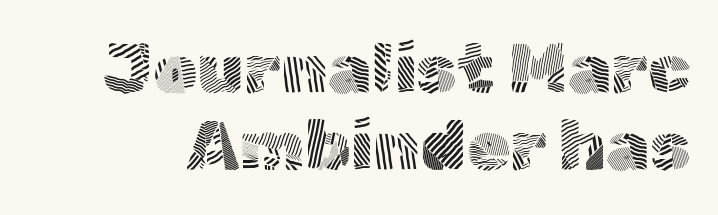
{"serif": "no", "italic": "no", "bold": "no", "weight": "light", "width": "normal", "x_height": "medium", "monospaced": "no", "underline": "no", "line_spacing": "tight", "line_spacing_ratio": 1.1, "letter_spacing": "normal", "letter_spacing_em": 0.0, "glyph_px": 70}
